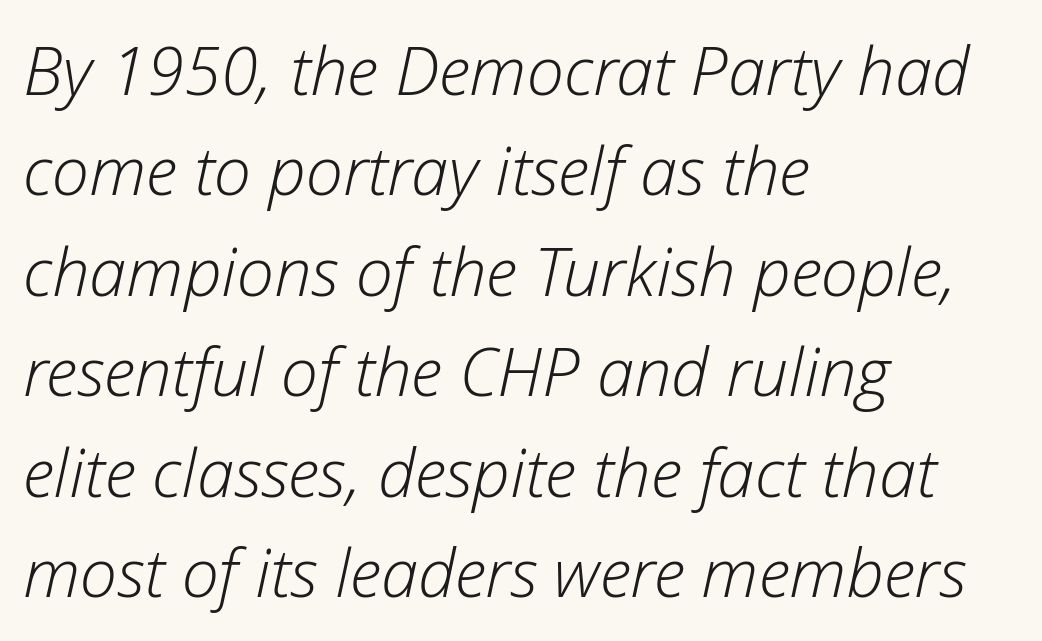
Q: Is the text bold? A: No.
Q: Is the text italic (slanted)? A: Yes, it leans right by about 12 degrees.
Q: Is the text underlined? A: No.
Q: How is the paragraph aligned? A: Left-aligned.
Q: Is the spacing between letters normal or unusually wide? A: Normal.
Q: Is the spacing between lines tight, normal or loose? A: Normal.
Q: Width (condensed, normal, or wide)? A: Normal.
Q: Stroke contrast? A: Low.
Q: x-height? A: Medium.
Q: Monospaced? A: No.
